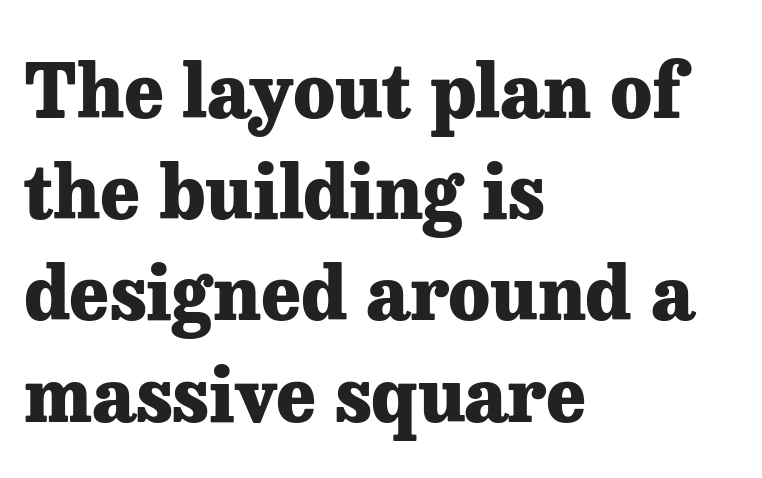
Q: Is the text bold? A: Yes.
Q: Is the text italic (slanted)? A: No, it is upright.
Q: Is the typeface a serif or a sans-serif typeface? A: Serif.
Q: Is the text underlined? A: No.
Q: How is the paragraph aligned? A: Left-aligned.
Q: Is the spacing between letters normal or unusually wide? A: Normal.
Q: Is the spacing between lines tight, normal or loose? A: Normal.
Q: Width (condensed, normal, or wide)? A: Normal.
Q: Stroke contrast? A: Low.
Q: x-height? A: Medium.
Q: Monospaced? A: No.
